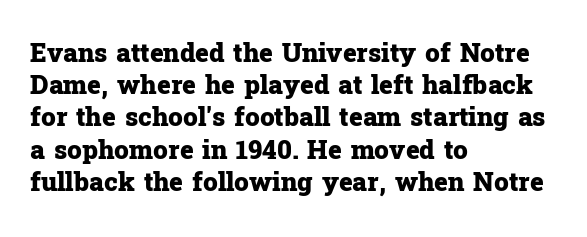
The image shows 26 px bold type, upright; set left-aligned, line spacing 1.24x, normal letter spacing, not underlined.
